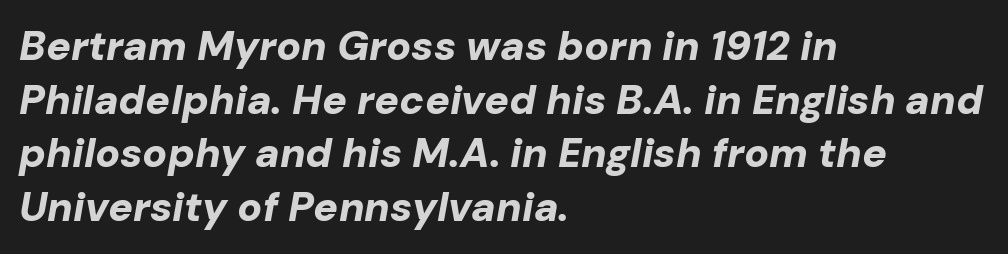
These lines stack with their left ends in a neat column. The characters look thick and weighty, a clear bold. Inter-character spacing is left at the font's built-in metrics. Regarding leading, the lines here are spaced in the standard way.
